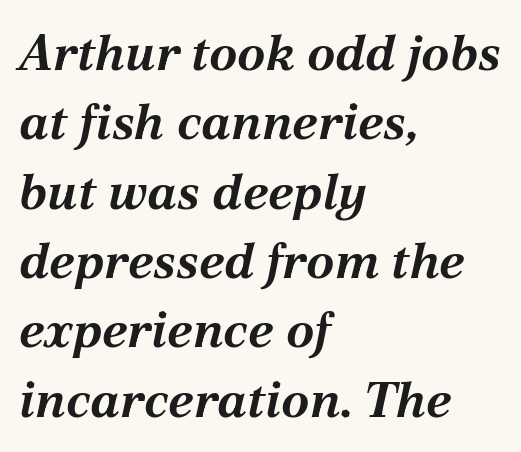
The leading is moderate, giving the passage an even texture. Character widths vary here, with narrow letters taking less room than wide ones. Typographic density is high because the face is bold. The ragged edge is on the right, which tells us the setting is flush left. The gap between lines stays unmarked.
